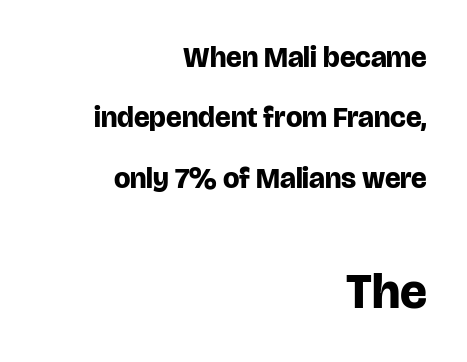
{"serif": "no", "italic": "no", "bold": "yes", "weight": "bold", "width": "normal", "stroke_contrast": "low", "x_height": "large", "monospaced": "no", "underline": "no", "align": "right", "line_spacing": "loose", "line_spacing_ratio": 2.08, "letter_spacing": "normal", "letter_spacing_em": 0.0, "larger_block": "second", "size_ratio": 1.72, "glyph_px": 50}
